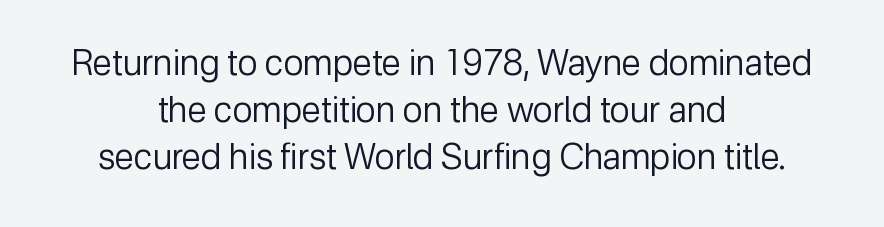
{"serif": "no", "italic": "no", "bold": "no", "weight": "regular", "width": "normal", "stroke_contrast": "low", "x_height": "medium", "monospaced": "no", "underline": "no", "align": "center", "line_spacing": "normal", "line_spacing_ratio": 1.35, "letter_spacing": "normal", "letter_spacing_em": 0.0, "glyph_px": 35}
